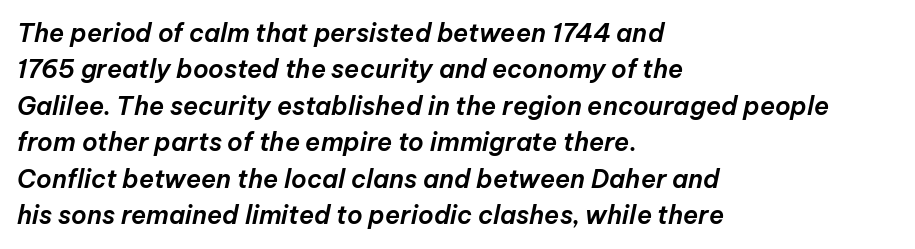
Q: Is the text italic (slanted)? A: Yes, it leans right by about 12 degrees.
Q: Is the text underlined? A: No.
Q: How is the paragraph aligned? A: Left-aligned.
Q: Is the spacing between letters normal or unusually wide? A: Normal.
Q: Is the spacing between lines tight, normal or loose? A: Normal.
